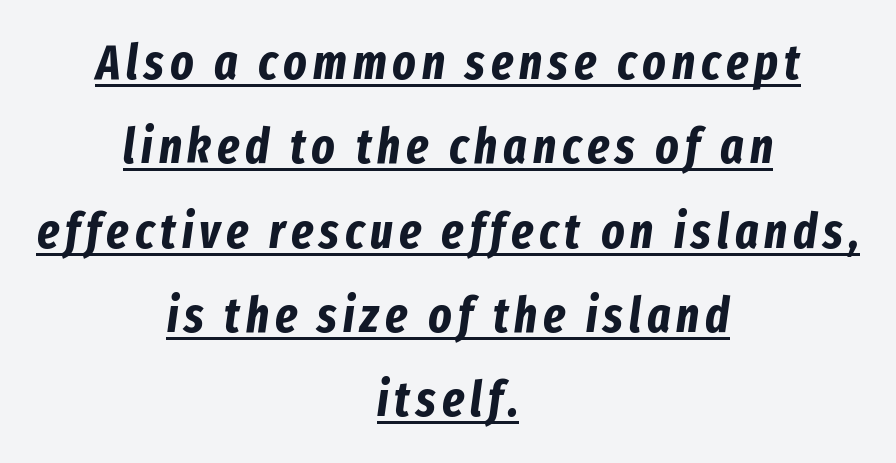
Is the block centered? Yes — each line is placed symmetrically about the middle. Underlined type. The face used here is proportionally spaced, like ordinary book or web type. A full-strength bold gives these letters their thick strokes. Slant detected: the letters are inclined.
